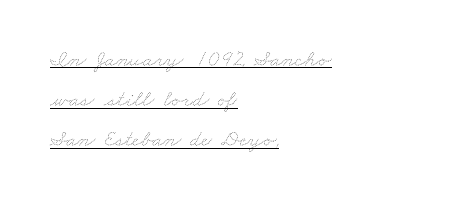
{"bold": "no", "underline": "yes", "align": "left", "line_spacing_ratio": 1.75, "letter_spacing": "normal", "letter_spacing_em": 0.0, "glyph_px": 23}
